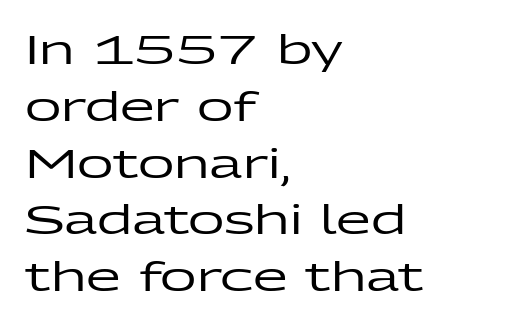
The image shows 40 px wide sans-serif type, upright; set left-aligned, normal line spacing (1.42x), normal letter spacing, not underlined; low stroke contrast and a medium x-height.
